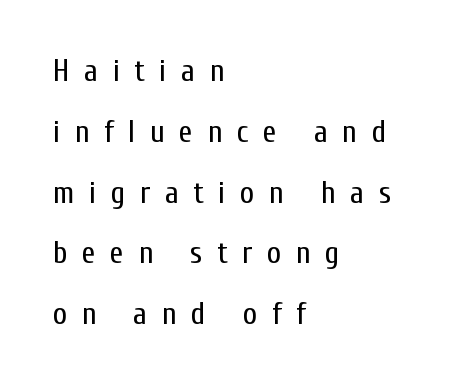
{"serif": "no", "italic": "no", "bold": "no", "weight": "regular", "width": "condensed", "stroke_contrast": "low", "x_height": "medium", "monospaced": "no", "underline": "no", "align": "left", "line_spacing": "loose", "line_spacing_ratio": 1.96, "letter_spacing": "wide", "letter_spacing_em": 0.47, "glyph_px": 31}
